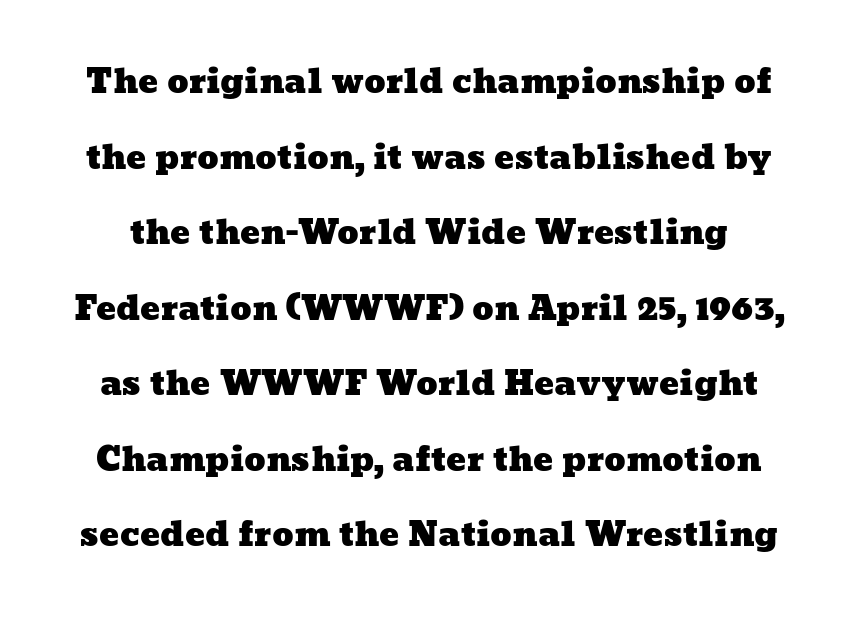
Q: Is the text underlined? A: No.
Q: Is the spacing between letters normal or unusually wide? A: Normal.
Q: Is the spacing between lines tight, normal or loose? A: Loose.
Q: Width (condensed, normal, or wide)? A: Wide.
Q: Stroke contrast? A: Low.
Q: x-height? A: Medium.
Q: Monospaced? A: No.
